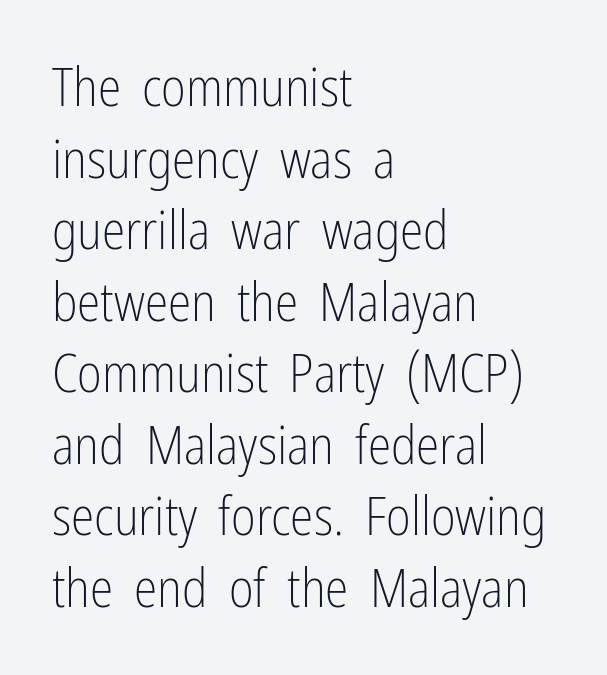
Is this a fixed-width face? No — the glyphs have proportional, varying widths. The face used here is rendered with its standard letterfit. Reading down the column, the eye jumps a familiar distance to each next line. Posture: straight, roman, zero tilt. Lines of text with bare space underneath. Caption: face not bold, strokes unweighted.
